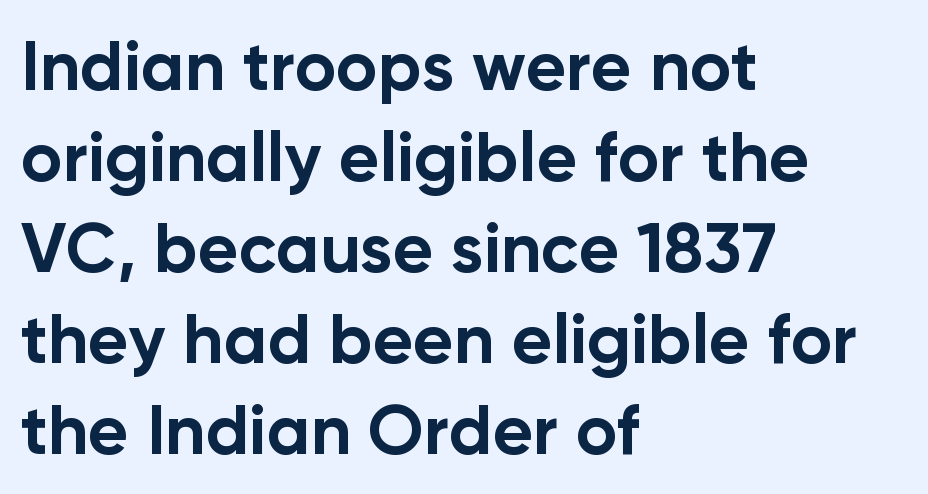
Note the varied advance widths — an 'i' is clearly narrower than an 'm'. I'd describe the lettering as bold — thick and assertive. A bare baseline throughout the passage. Ordinary non-slanted type is in use.
